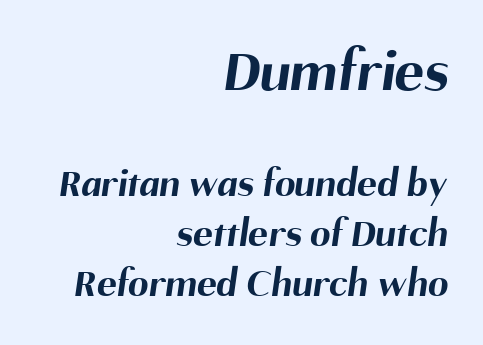
{"serif": "no", "bold": "yes", "weight": "bold", "width": "normal", "stroke_contrast": "medium", "x_height": "medium", "monospaced": "no", "underline": "no", "align": "right", "line_spacing_ratio": 1.22, "letter_spacing": "normal", "letter_spacing_em": 0.0, "larger_block": "first", "size_ratio": 1.49, "glyph_px": 61}
